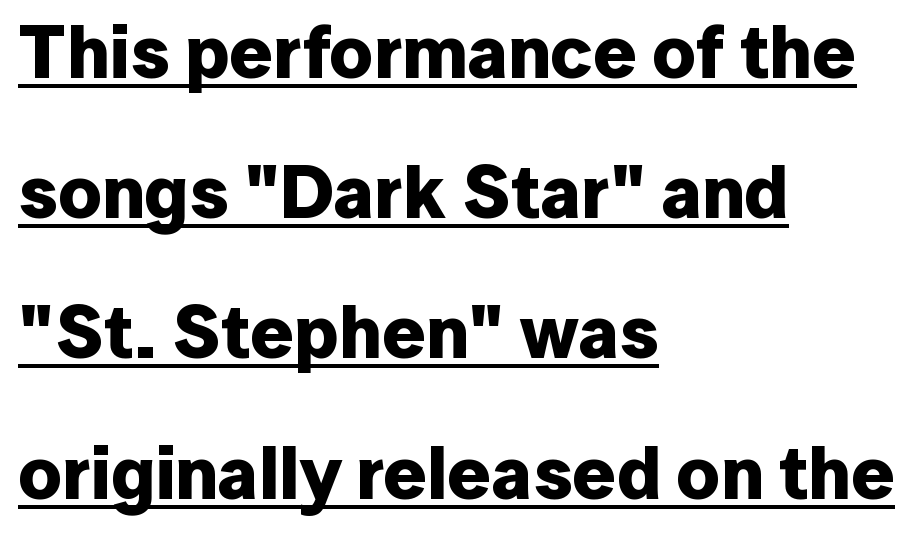
The image shows 75 px bold sans-serif type, upright; set left-aligned, line spacing 1.87x, normal letter spacing, underlined; low stroke contrast and a medium x-height.
